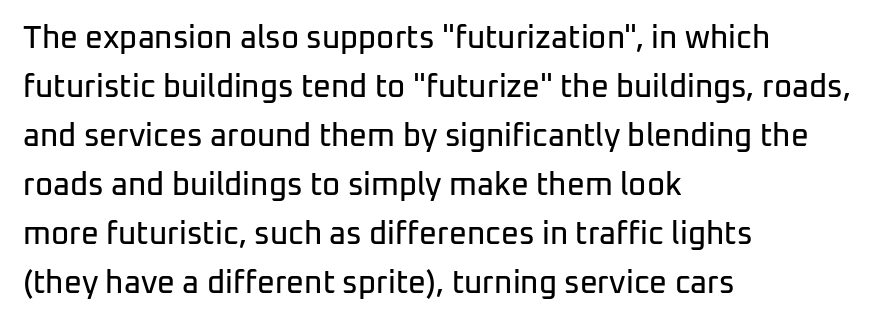
{"serif": "no", "italic": "no", "width": "normal", "stroke_contrast": "low", "x_height": "medium", "monospaced": "no", "underline": "no", "align": "left", "line_spacing": "normal", "line_spacing_ratio": 1.58, "letter_spacing": "normal", "letter_spacing_em": 0.0, "glyph_px": 31}
